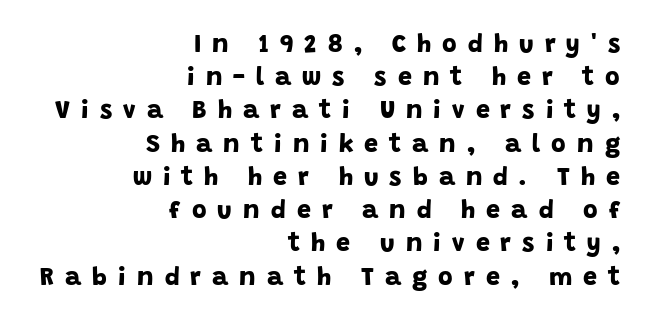
The font is running at its bold setting. This rendering widens character spacing well past its baseline value. The passage is arranged like a letterhead date or caption credit — flush right. One glance says typical: line gaps are just what's usual. Has an underline been added? It has not.
